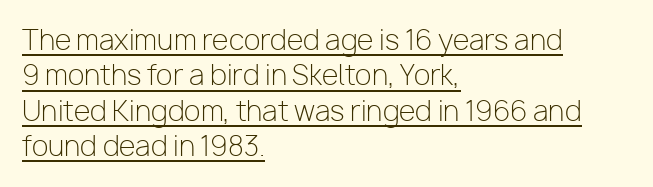
Q: Is the text bold? A: No.
Q: Is the text italic (slanted)? A: No, it is upright.
Q: Is the text underlined? A: Yes.
Q: How is the paragraph aligned? A: Left-aligned.
Q: Is the spacing between letters normal or unusually wide? A: Normal.
Q: Is the spacing between lines tight, normal or loose? A: Normal.
